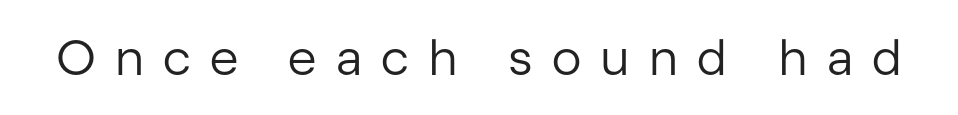
{"serif": "no", "italic": "no", "bold": "no", "weight": "regular", "width": "normal", "stroke_contrast": "low", "x_height": "medium", "monospaced": "no", "underline": "no", "letter_spacing": "wide", "letter_spacing_em": 0.39, "glyph_px": 49}
